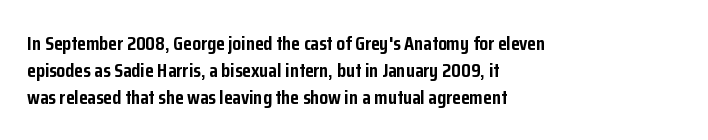
{"italic": "no", "bold": "yes", "underline": "no", "align": "left", "line_spacing": "normal", "line_spacing_ratio": 1.35, "letter_spacing": "normal", "letter_spacing_em": 0.0, "glyph_px": 20}
